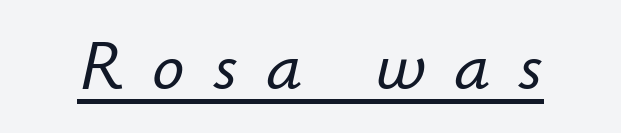
The image shows 72 px text type, italic (leaning right); set unusually wide letter spacing (+0.39 em), underlined; low stroke contrast and a small x-height.
